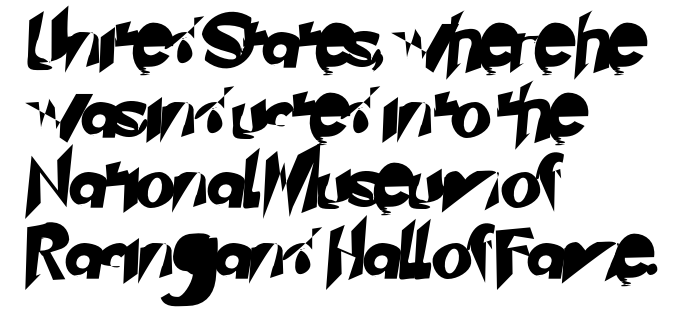
Nobody drew a line under any word here. Font category for this specimen: sans-serif. The letterforms sit shoulder to shoulder at normal distance. Layout note: lines flush left. The face used here is proportionally spaced, like ordinary book or web type. The leading is moderate, giving the passage an even texture.
